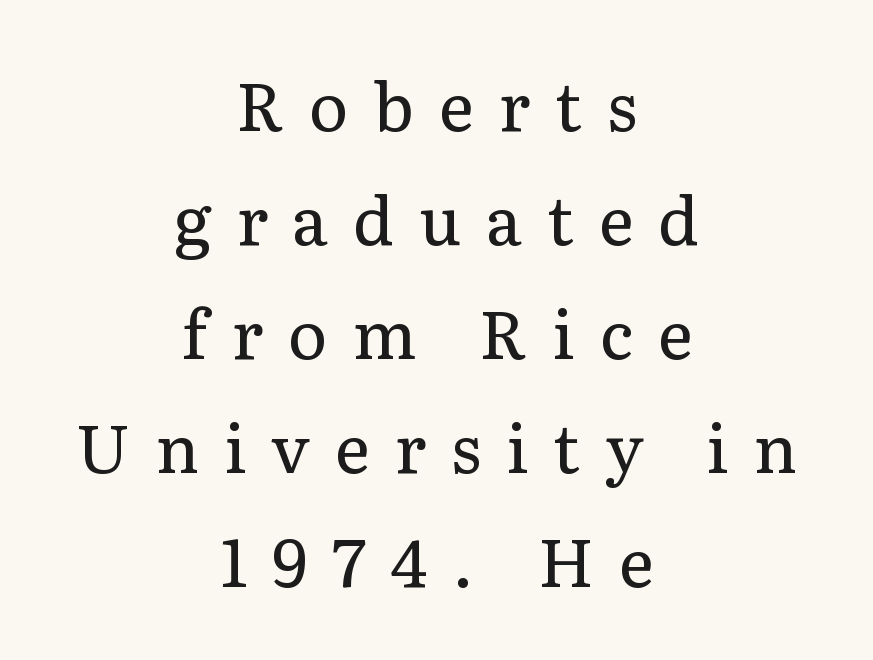
Q: Is the text bold? A: No.
Q: Is the text italic (slanted)? A: No, it is upright.
Q: Is the typeface a serif or a sans-serif typeface? A: Serif.
Q: Is the text underlined? A: No.
Q: How is the paragraph aligned? A: Centered.
Q: Is the spacing between letters normal or unusually wide? A: Unusually wide.
Q: Is the spacing between lines tight, normal or loose? A: Normal.
Q: Width (condensed, normal, or wide)? A: Normal.
Q: Stroke contrast? A: Low.
Q: x-height? A: Medium.
Q: Monospaced? A: No.
